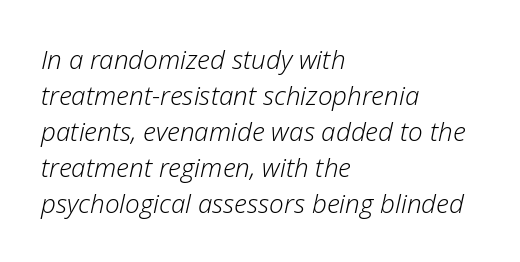
Q: Is the text bold? A: No.
Q: Is the text italic (slanted)? A: Yes, it leans right by about 12 degrees.
Q: Is the text underlined? A: No.
Q: How is the paragraph aligned? A: Left-aligned.
Q: Is the spacing between letters normal or unusually wide? A: Normal.
Q: Is the spacing between lines tight, normal or loose? A: Normal.
